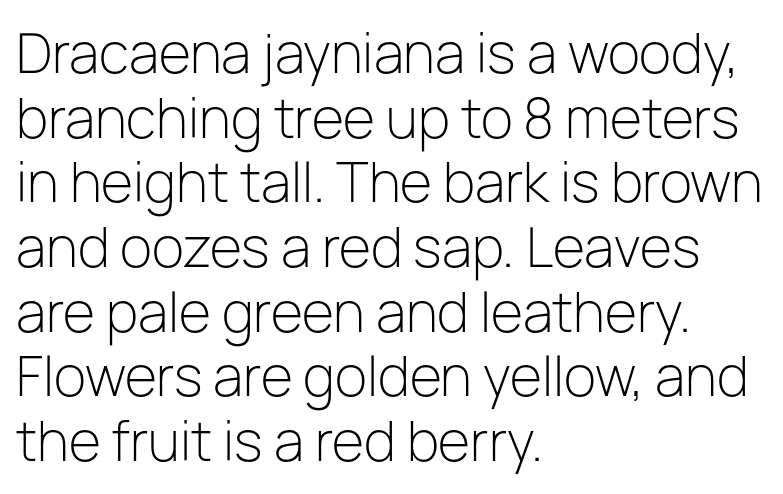
You could call the tracking neutral — neither tight nor loose. Type without underlining. Is the type heavy? It reads as light-to-regular instead. Visually the block forms a straight wall on the left and a jagged coastline on the right. Grotesque or geometric, the face here clearly has no serifs.
